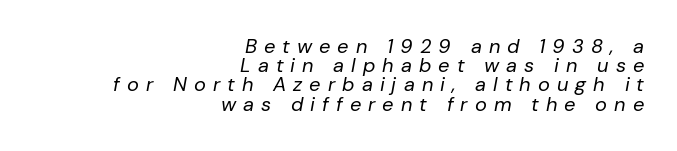
No heavy texture on the line: the type isn't bold. Does the leading feel generous? Not at all — it's pinched. Spacing between characters has been opened up far beyond the box default. The setting favours the right margin, as signatures and pull-quotes sometimes do. Looking at the ascenders, they clearly lean. The words here are not underlined.
